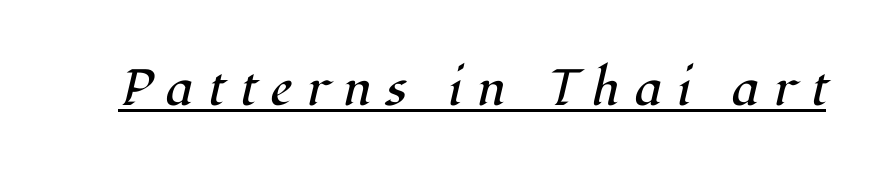
The image shows 51 px regular-weight serif type, italic (leaning right); set unusually wide letter spacing (+0.28 em), underlined; high stroke contrast and a medium x-height.
